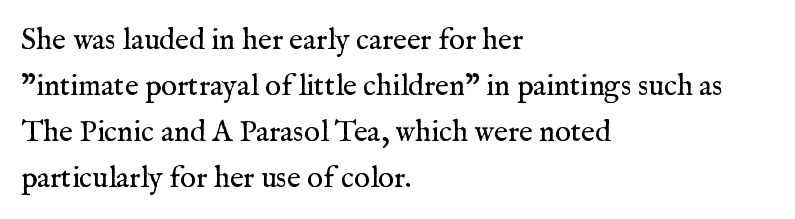
Q: Is the text bold? A: No.
Q: Is the text italic (slanted)? A: No, it is upright.
Q: Is the typeface a serif or a sans-serif typeface? A: Serif.
Q: Is the text underlined? A: No.
Q: How is the paragraph aligned? A: Left-aligned.
Q: Is the spacing between letters normal or unusually wide? A: Normal.
Q: Is the spacing between lines tight, normal or loose? A: Normal.
Q: Width (condensed, normal, or wide)? A: Normal.
Q: Stroke contrast? A: Medium.
Q: x-height? A: Medium.
Q: Monospaced? A: No.
